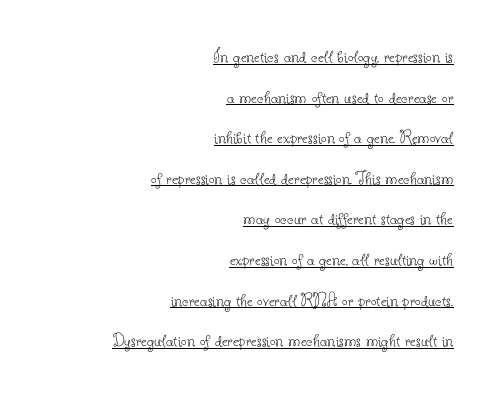
{"italic": "no", "bold": "no", "underline": "yes", "align": "right", "line_spacing": "loose", "line_spacing_ratio": 2.03, "letter_spacing": "normal", "letter_spacing_em": 0.0, "glyph_px": 20}
